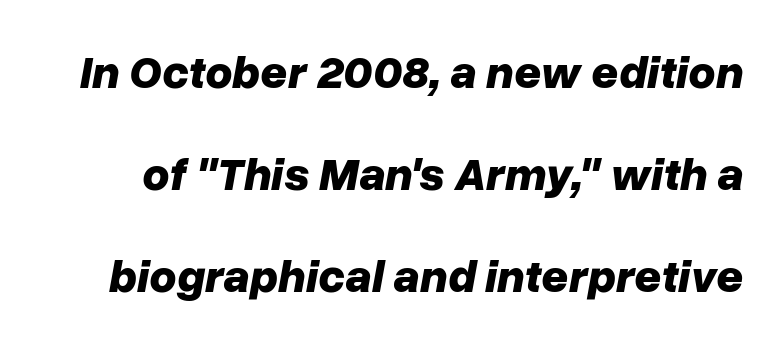
The image shows 47 px bold type, italic (leaning right); set loose line spacing (2.17x), normal letter spacing, not underlined; low stroke contrast and a medium x-height.
